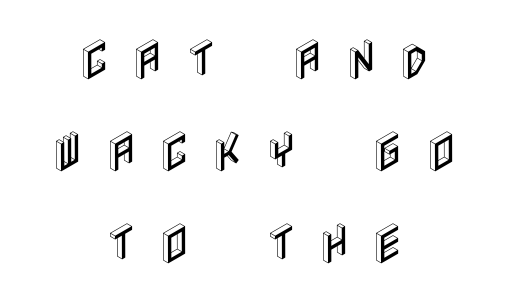
Observe the wide spacing: letters keep a clear distance from each other. Ordinary non-slanted type is in use. Widely set lines give the paragraph a tall, airy silhouette. Centered paragraph, ragged on both sides. Unmarked baselines from the first word to the last.
